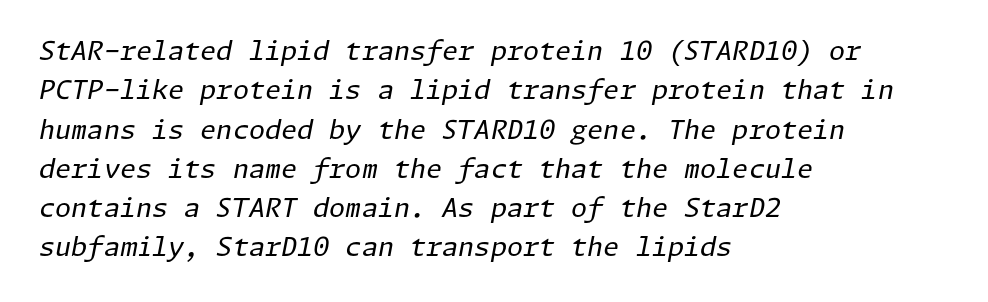
Q: Is the text bold? A: No.
Q: Is the text italic (slanted)? A: Yes, it leans right by about 11 degrees.
Q: Is the text underlined? A: No.
Q: How is the paragraph aligned? A: Left-aligned.
Q: Is the spacing between letters normal or unusually wide? A: Normal.
Q: Is the spacing between lines tight, normal or loose? A: Normal.
